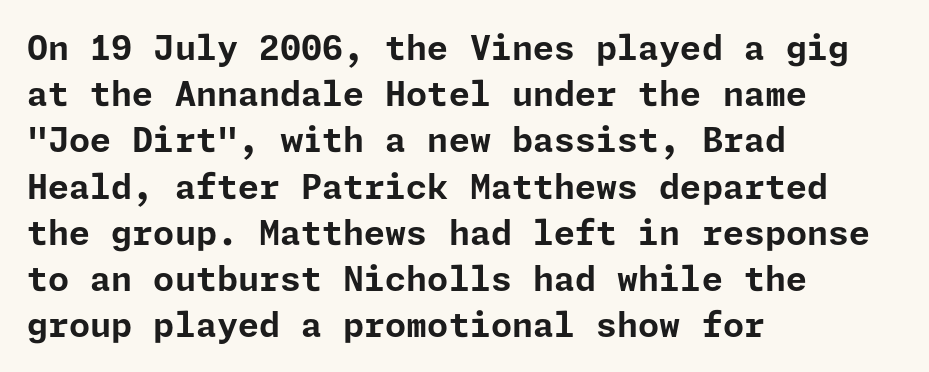
Q: Is the text bold? A: Yes.
Q: Is the text italic (slanted)? A: No, it is upright.
Q: Is the typeface a serif or a sans-serif typeface? A: Sans-serif.
Q: Is the text underlined? A: No.
Q: How is the paragraph aligned? A: Left-aligned.
Q: Is the spacing between letters normal or unusually wide? A: Normal.
Q: Is the spacing between lines tight, normal or loose? A: Normal.
Q: Width (condensed, normal, or wide)? A: Normal.
Q: Stroke contrast? A: Low.
Q: x-height? A: Medium.
